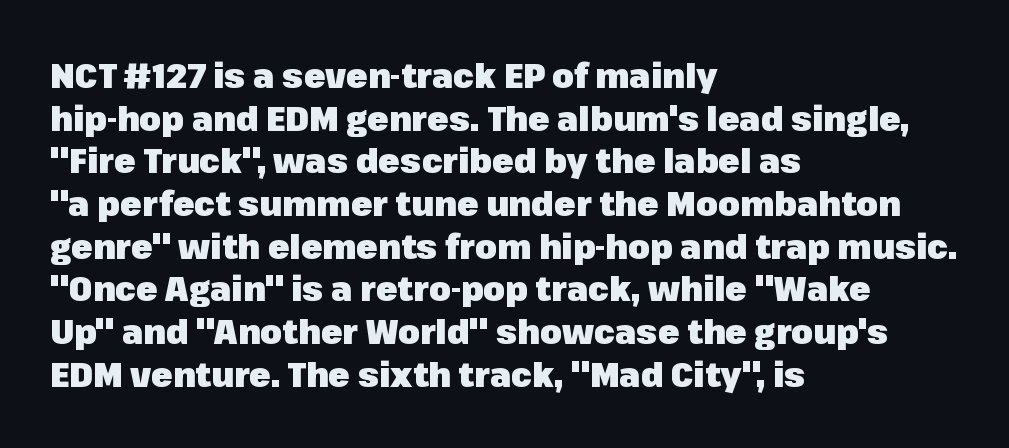
Q: Is the text bold? A: Yes.
Q: Is the text italic (slanted)? A: No, it is upright.
Q: Is the typeface a serif or a sans-serif typeface? A: Sans-serif.
Q: Is the text underlined? A: No.
Q: How is the paragraph aligned? A: Left-aligned.
Q: Is the spacing between letters normal or unusually wide? A: Normal.
Q: Width (condensed, normal, or wide)? A: Normal.
Q: Stroke contrast? A: Low.
Q: x-height? A: Medium.
Q: Monospaced? A: No.
